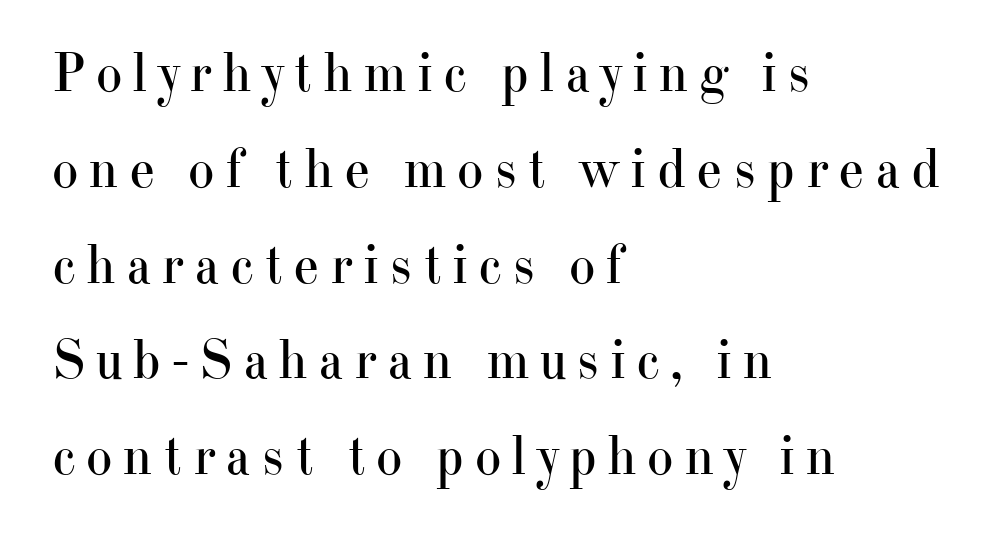
{"serif": "yes", "italic": "no", "bold": "no", "weight": "regular", "width": "normal", "stroke_contrast": "high", "x_height": "small", "monospaced": "no", "underline": "no", "align": "left", "line_spacing_ratio": 1.71, "glyph_px": 56}
